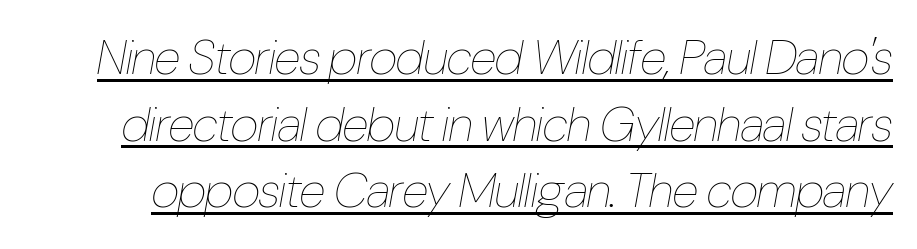
Q: Is the text bold? A: No.
Q: Is the text italic (slanted)? A: Yes, it leans right by about 10 degrees.
Q: Is the text underlined? A: Yes.
Q: Is the spacing between letters normal or unusually wide? A: Normal.
Q: Is the spacing between lines tight, normal or loose? A: Normal.
Q: Width (condensed, normal, or wide)? A: Condensed.
Q: Stroke contrast? A: Low.
Q: x-height? A: Medium.
Q: Monospaced? A: No.
